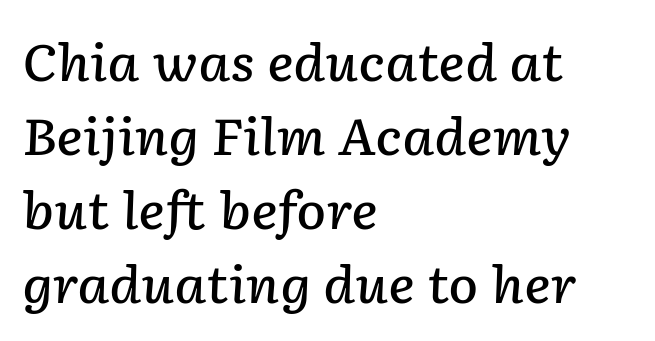
Q: Is the text bold? A: Semi-bold.
Q: Is the text italic (slanted)? A: Yes, it leans right by about 2 degrees.
Q: Is the text underlined? A: No.
Q: How is the paragraph aligned? A: Left-aligned.
Q: Is the spacing between letters normal or unusually wide? A: Normal.
Q: Is the spacing between lines tight, normal or loose? A: Normal.
Q: Width (condensed, normal, or wide)? A: Normal.
Q: Stroke contrast? A: Low.
Q: x-height? A: Medium.
Q: Monospaced? A: No.
